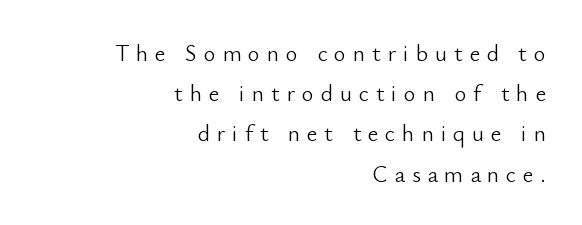
The specimen omits any rule beneath the text block's lines. Bold? No — there's no thickening of the strokes. Ascenders rise straight up at ninety degrees. Typeset ragged left — the right edge is the straight one. A typesetter would call this heavily tracked-out type.
